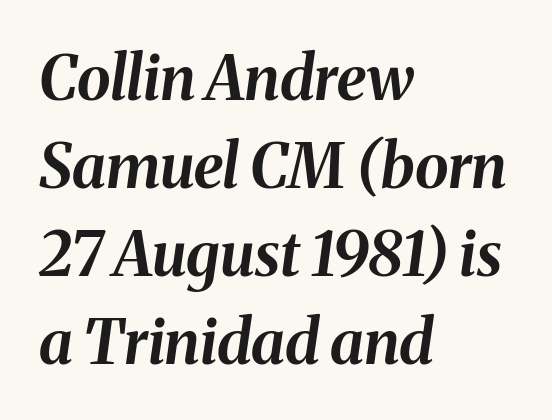
{"italic": "yes", "lean": "right", "slant_degrees": 8, "bold": "yes", "weight": "bold", "width": "normal", "stroke_contrast": "medium", "x_height": "medium", "monospaced": "no", "underline": "no", "align": "left", "line_spacing": "normal", "line_spacing_ratio": 1.44, "letter_spacing": "normal", "letter_spacing_em": 0.0, "glyph_px": 61}
